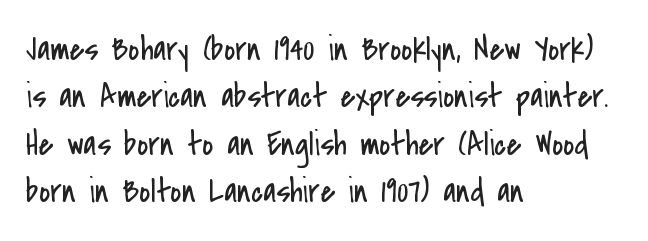
{"serif": "no", "italic": "no", "bold": "no", "weight": "regular", "width": "condensed", "stroke_contrast": "low", "x_height": "small", "monospaced": "no", "underline": "no", "align": "left", "line_spacing": "normal", "line_spacing_ratio": 1.39, "letter_spacing": "normal", "letter_spacing_em": 0.0, "glyph_px": 34}
